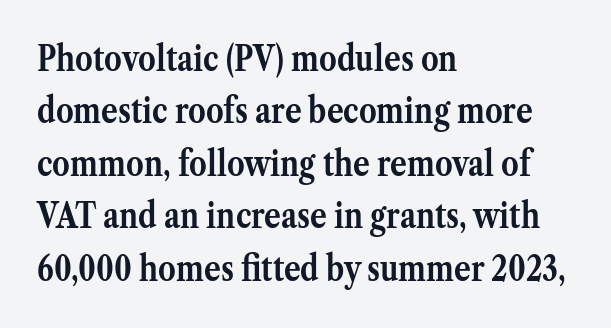
Q: Is the text bold? A: Yes.
Q: Is the text italic (slanted)? A: No, it is upright.
Q: Is the typeface a serif or a sans-serif typeface? A: Serif.
Q: Is the text underlined? A: No.
Q: How is the paragraph aligned? A: Left-aligned.
Q: Is the spacing between letters normal or unusually wide? A: Normal.
Q: Is the spacing between lines tight, normal or loose? A: Normal.
Q: Width (condensed, normal, or wide)? A: Normal.
Q: Stroke contrast? A: Medium.
Q: x-height? A: Medium.
Q: Monospaced? A: No.
